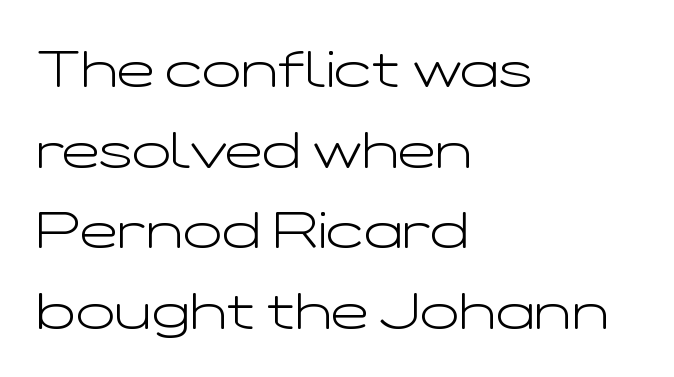
Q: Is the text bold? A: No.
Q: Is the text italic (slanted)? A: No, it is upright.
Q: Is the typeface a serif or a sans-serif typeface? A: Sans-serif.
Q: Is the text underlined? A: No.
Q: How is the paragraph aligned? A: Left-aligned.
Q: Is the spacing between letters normal or unusually wide? A: Normal.
Q: Is the spacing between lines tight, normal or loose? A: Normal.
Q: Width (condensed, normal, or wide)? A: Wide.
Q: Stroke contrast? A: Low.
Q: x-height? A: Medium.
Q: Monospaced? A: No.
